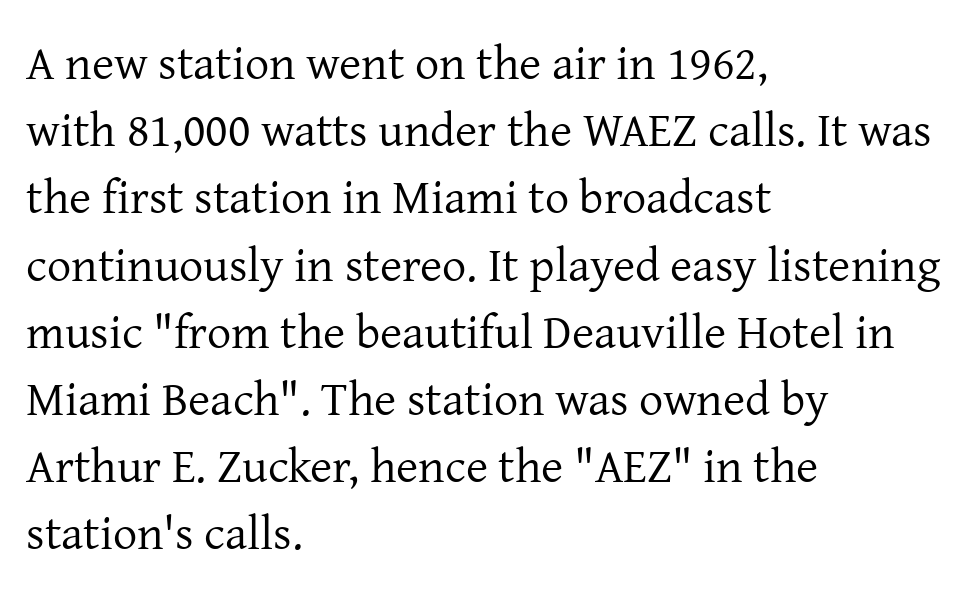
Q: Is the text bold? A: No.
Q: Is the text italic (slanted)? A: No, it is upright.
Q: Is the typeface a serif or a sans-serif typeface? A: Serif.
Q: Is the text underlined? A: No.
Q: How is the paragraph aligned? A: Left-aligned.
Q: Is the spacing between letters normal or unusually wide? A: Normal.
Q: Is the spacing between lines tight, normal or loose? A: Normal.
Q: Width (condensed, normal, or wide)? A: Normal.
Q: Stroke contrast? A: Low.
Q: x-height? A: Medium.
Q: Monospaced? A: No.
